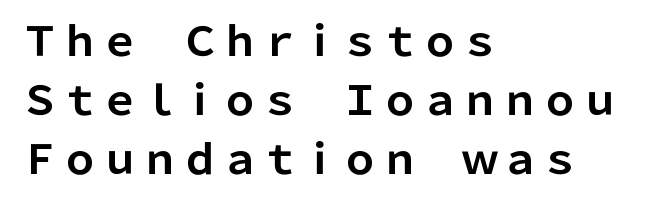
Q: Is the text bold? A: Yes.
Q: Is the text italic (slanted)? A: No, it is upright.
Q: Is the typeface a serif or a sans-serif typeface? A: Sans-serif.
Q: Is the text underlined? A: No.
Q: How is the paragraph aligned? A: Left-aligned.
Q: Is the spacing between letters normal or unusually wide? A: Normal.
Q: Is the spacing between lines tight, normal or loose? A: Normal.
Q: Width (condensed, normal, or wide)? A: Normal.
Q: Stroke contrast? A: Low.
Q: x-height? A: Medium.
Q: Monospaced? A: No.
